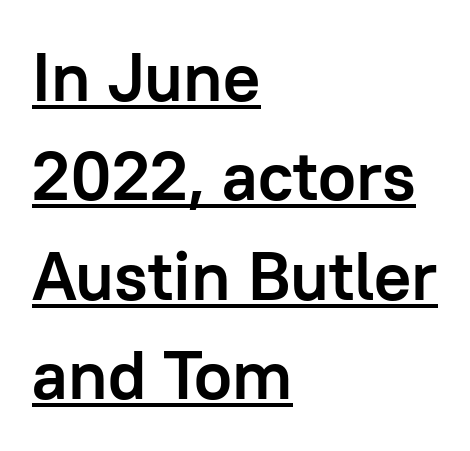
Posture: straight, roman, zero tilt. Caption: bold face, heavy strokes. Observe the ordinary spacing: letters are neighbours, not strangers. You could not count columns in this text — the font is proportionally spaced.
